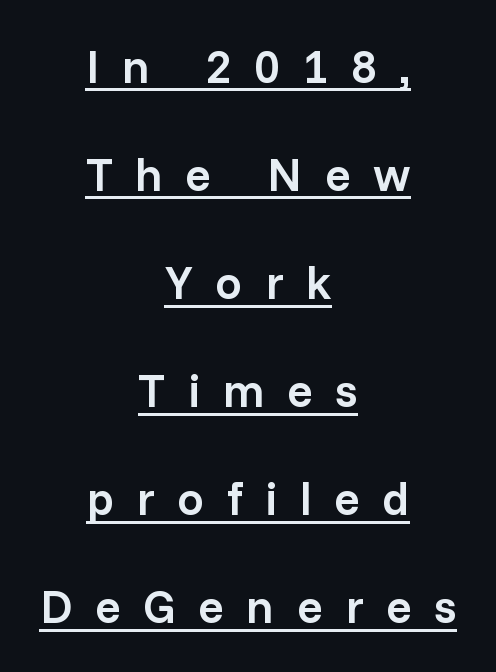
Q: Is the text bold? A: Semi-bold.
Q: Is the text italic (slanted)? A: No, it is upright.
Q: Is the typeface a serif or a sans-serif typeface? A: Sans-serif.
Q: Is the text underlined? A: Yes.
Q: How is the paragraph aligned? A: Centered.
Q: Is the spacing between letters normal or unusually wide? A: Unusually wide.
Q: Is the spacing between lines tight, normal or loose? A: Loose.
Q: Width (condensed, normal, or wide)? A: Normal.
Q: Stroke contrast? A: Low.
Q: x-height? A: Medium.
Q: Monospaced? A: No.
